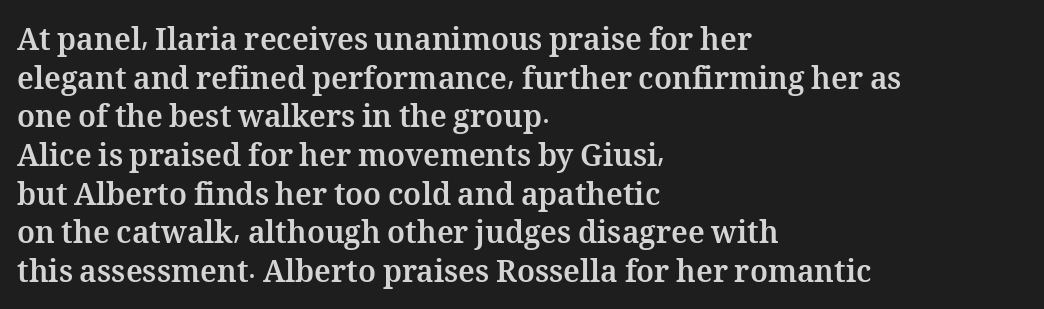
{"italic": "no", "bold": "yes", "weight": "bold", "width": "normal", "stroke_contrast": "medium", "x_height": "medium", "monospaced": "no", "underline": "no", "align": "left", "line_spacing": "normal", "line_spacing_ratio": 1.29, "letter_spacing": "normal", "letter_spacing_em": 0.0, "glyph_px": 30}
